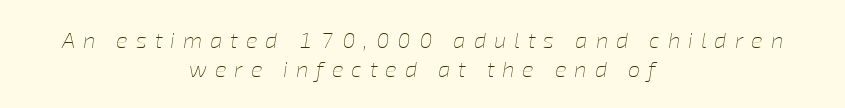
The image shows 22 px text type, italic (leaning right); set centered, normal line spacing (1.31x), unusually wide letter spacing (+0.36 em), not underlined.
